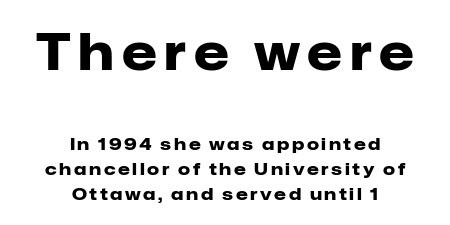
Q: Is the text bold? A: Yes.
Q: Is the text italic (slanted)? A: No, it is upright.
Q: Is the typeface a serif or a sans-serif typeface? A: Sans-serif.
Q: Is the text underlined? A: No.
Q: How is the paragraph aligned? A: Centered.
Q: Is the spacing between lines tight, normal or loose? A: Normal.
Q: Which block of text is set in a larger size, the first (top) or the second (bottom)? A: The first (top) one.
Q: Width (condensed, normal, or wide)? A: Normal.
Q: Stroke contrast? A: Low.
Q: x-height? A: Medium.
Q: Monospaced? A: No.
